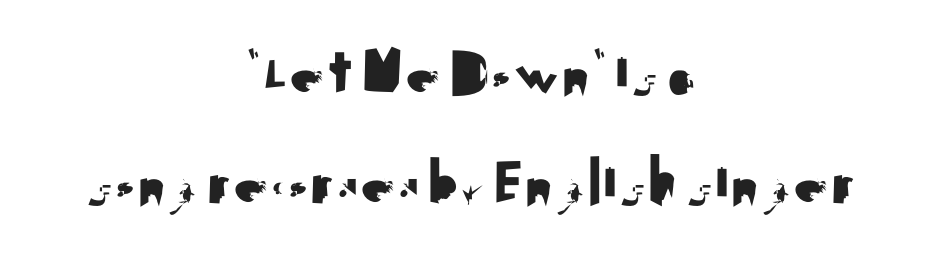
Q: Is the text italic (slanted)? A: No, it is upright.
Q: Is the typeface a serif or a sans-serif typeface? A: Sans-serif.
Q: Is the text underlined? A: No.
Q: How is the paragraph aligned? A: Centered.
Q: Is the spacing between letters normal or unusually wide? A: Normal.
Q: Is the spacing between lines tight, normal or loose? A: Normal.
Q: Width (condensed, normal, or wide)? A: Normal.
Q: Stroke contrast? A: Medium.
Q: x-height? A: Small.
Q: Monospaced? A: No.
